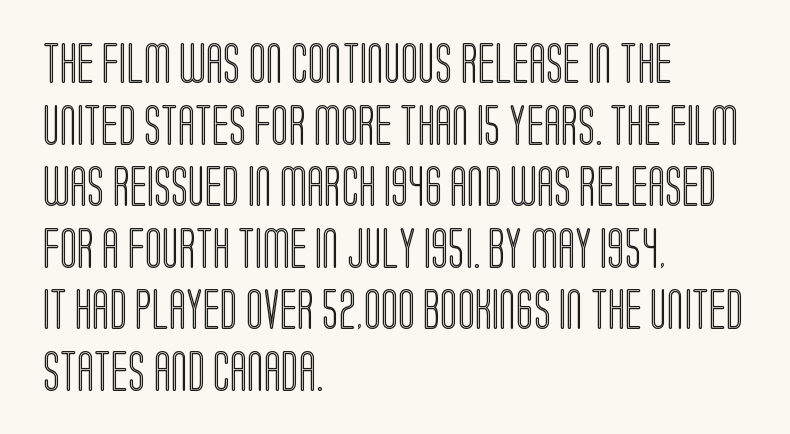
The image shows 40 px condensed type, upright; set left-aligned, normal line spacing (1.54x), normal letter spacing, not underlined; a large x-height.
